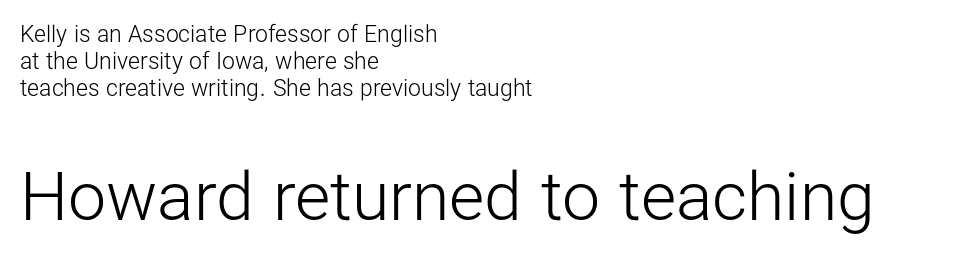
{"serif": "no", "italic": "no", "bold": "no", "weight": "light", "width": "normal", "stroke_contrast": "low", "x_height": "medium", "monospaced": "no", "underline": "no", "align": "left", "line_spacing_ratio": 1.18, "letter_spacing": "normal", "letter_spacing_em": 0.0, "larger_block": "second", "size_ratio": 2.96, "glyph_px": 68}
